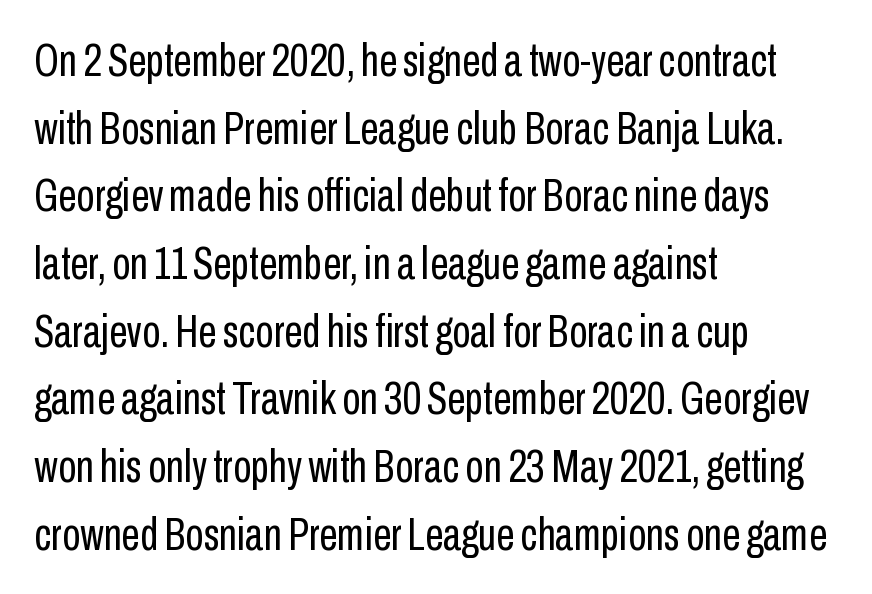
The typography opts for an upright posture over an oblique one. Each letter keeps its own natural width here, so spacing adapts to shape. Words appear dense and cohesive because spacing is normal. Honestly, the row spacing looks completely unremarkable.
